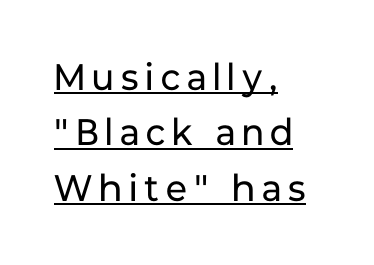
The image shows 37 px regular-weight sans-serif type, upright; set left-aligned, normal line spacing (1.5x), underlined; low stroke contrast and a medium x-height.
